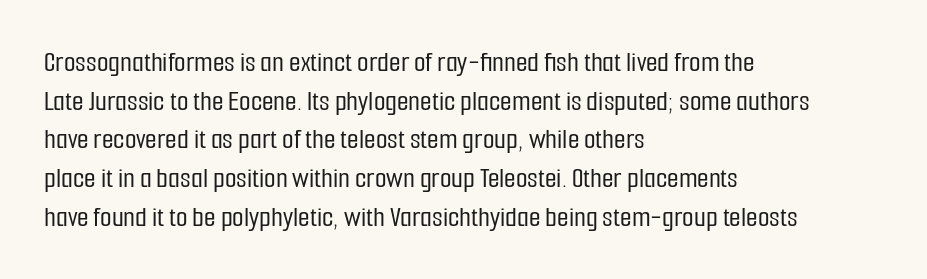
The lettering stays uniformly vertical, giving the passage a roman look. The string is rendered with underlining switched off. Looks like regular typesetting: each glyph gets only the width it needs. The leading is moderate, giving the passage an even texture.
